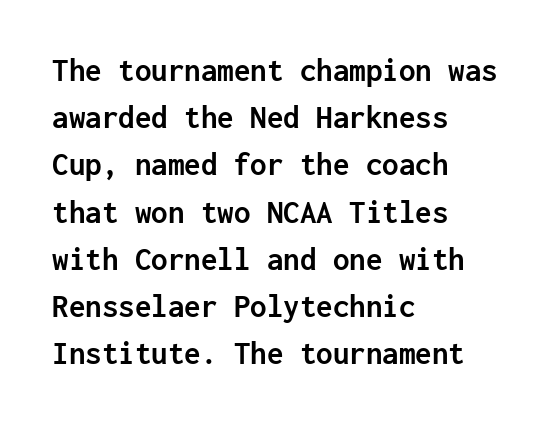
Note the uniform advance width — an 'i' takes as much space as an 'm'. Short and long lines alike share a common starting point at left. Reading down the column, the eye jumps a familiar distance to each next line. Are there feet on the stems? There aren't — it's a sans. Tall strokes in this sample are plumb rather than angled.
